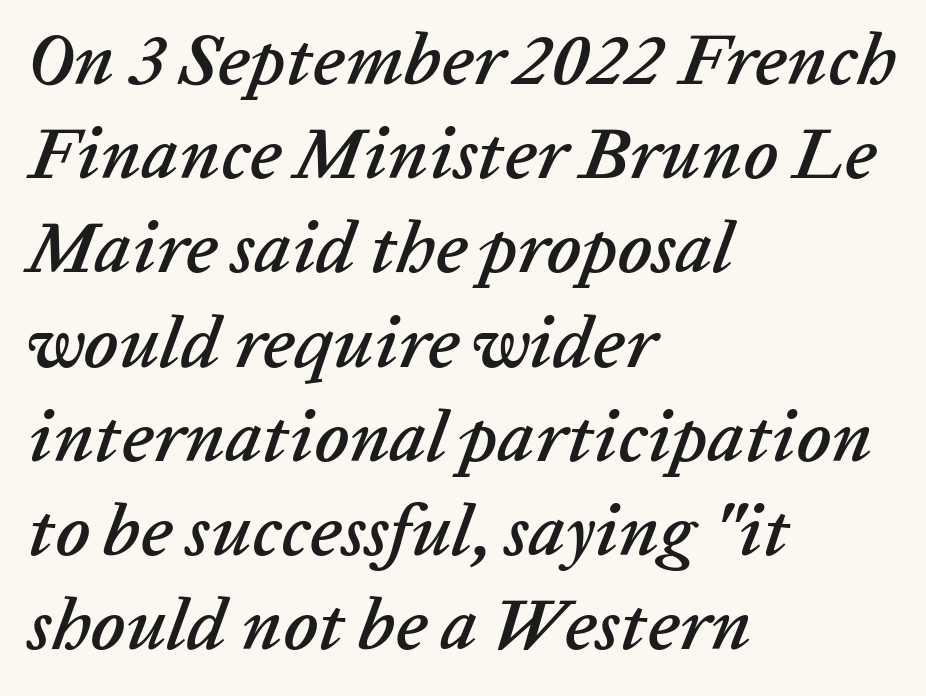
The horizontal fit of the characters is conventional and even. Bare-footed words on every line. These lines were composed using italics. If you measured baseline to baseline, you'd find a middling distance. The rendering anchors every line to the left-hand side.
